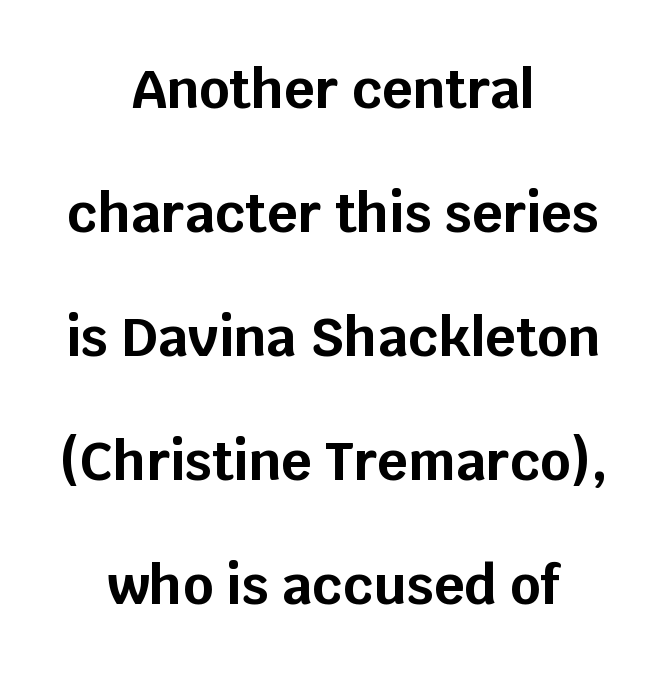
Nope, not italic — everything's standing straight. The compositor balanced each line on the midline. Looks like regular typesetting: each glyph gets only the width it needs. The typesetting leans heavy: a genuine bold.
